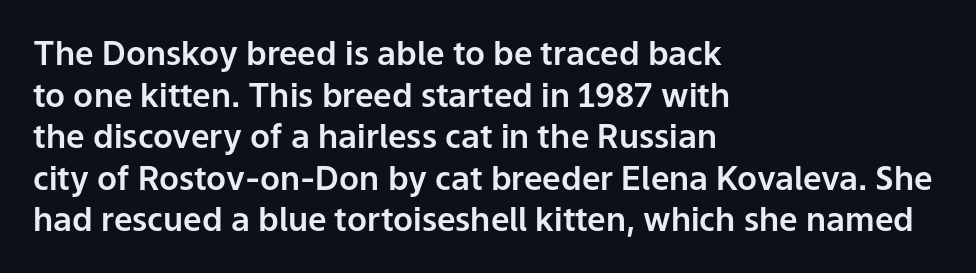
The image shows 33 px sans-serif type, upright; set left-aligned, normal line spacing (1.26x), normal letter spacing, not underlined; low stroke contrast and a medium x-height.
